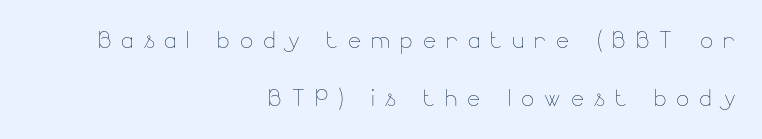
The image shows 31 px thin type, upright; set right-aligned, line spacing 1.87x, unusually wide letter spacing (+0.32 em), not underlined; low stroke contrast and a small x-height.
